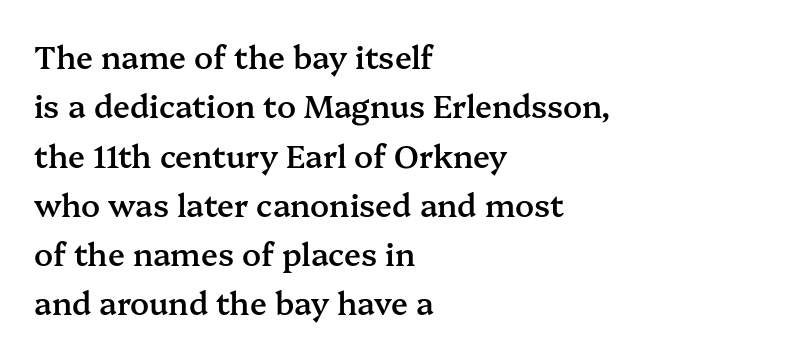
The lines are quadded left. Look at the tracking — it's just the regular setting, nothing added. The passage shown is typed in a proportional face where columns would drift. The axis of the letterforms is exactly vertical.
